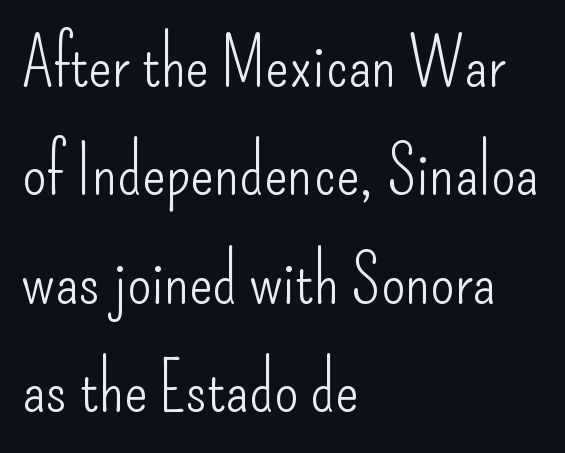
The image shows 69 px light, condensed sans-serif type, upright; set left-aligned, normal line spacing (1.57x), normal letter spacing, not underlined; low stroke contrast and a small x-height.
